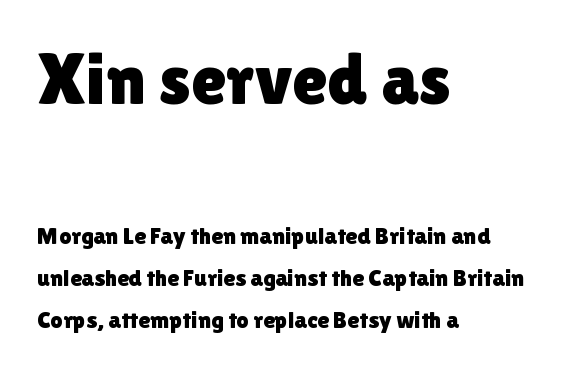
The image shows 72 px sans-serif type, upright; set left-aligned, line spacing 1.75x, normal letter spacing, not underlined; the first (top) block is 3.0x larger; a medium x-height.
